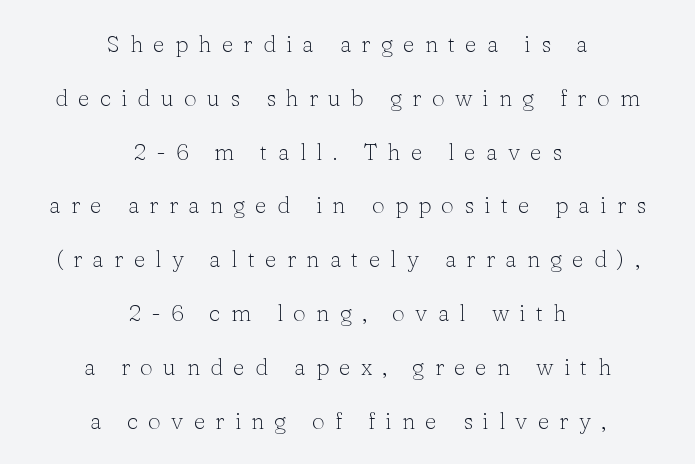
{"italic": "no", "bold": "no", "underline": "no", "align": "center", "line_spacing": "loose", "line_spacing_ratio": 2.34, "letter_spacing": "wide", "letter_spacing_em": 0.44, "glyph_px": 23}
